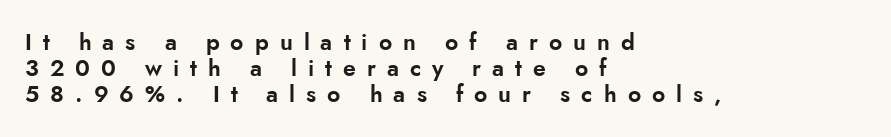
{"italic": "no", "underline": "no", "align": "left", "line_spacing": "tight", "line_spacing_ratio": 1.14, "letter_spacing": "wide", "letter_spacing_em": 0.48, "glyph_px": 23}
